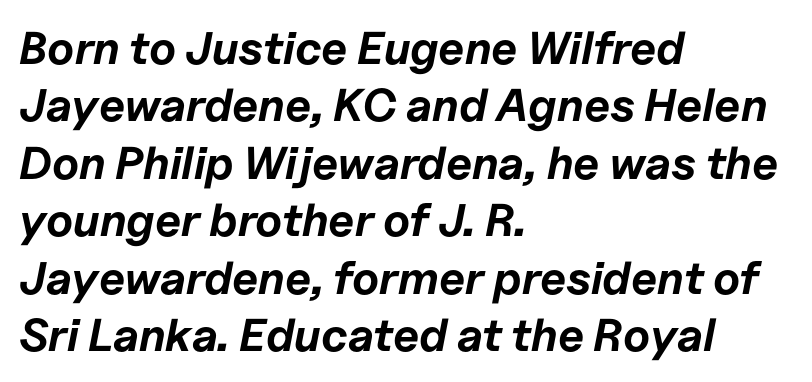
Q: Is the text bold? A: Yes.
Q: Is the text italic (slanted)? A: Yes, it leans right by about 11 degrees.
Q: Is the text underlined? A: No.
Q: How is the paragraph aligned? A: Left-aligned.
Q: Is the spacing between letters normal or unusually wide? A: Normal.
Q: Is the spacing between lines tight, normal or loose? A: Normal.
Q: Width (condensed, normal, or wide)? A: Normal.
Q: Stroke contrast? A: Low.
Q: x-height? A: Medium.
Q: Monospaced? A: No.
